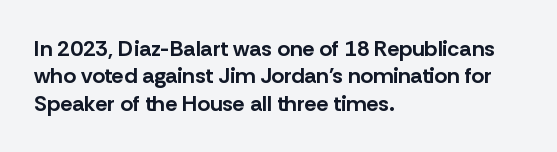
{"italic": "no", "bold": "yes", "underline": "no", "align": "left", "line_spacing_ratio": 1.24, "letter_spacing": "normal", "letter_spacing_em": 0.0, "glyph_px": 22}
